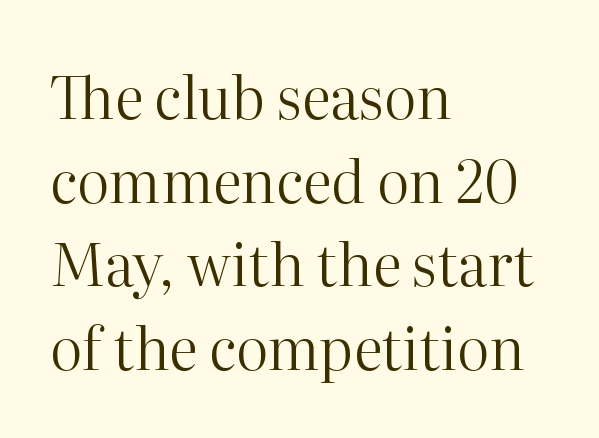
Q: Is the text bold? A: No.
Q: Is the text italic (slanted)? A: No, it is upright.
Q: Is the typeface a serif or a sans-serif typeface? A: Serif.
Q: Is the text underlined? A: No.
Q: How is the paragraph aligned? A: Left-aligned.
Q: Is the spacing between letters normal or unusually wide? A: Normal.
Q: Is the spacing between lines tight, normal or loose? A: Normal.
Q: Width (condensed, normal, or wide)? A: Normal.
Q: Stroke contrast? A: High.
Q: x-height? A: Medium.
Q: Monospaced? A: No.
